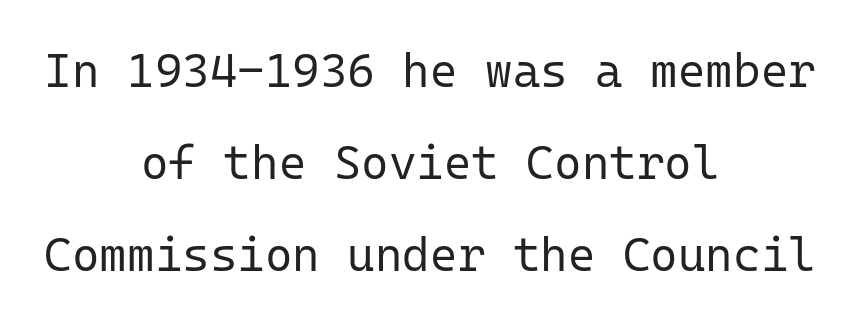
Casual observation: everything's sitting right in the middle. Weight: not bold — regular or lighter. These lines were composed using upright roman letters. The passage shown has conventional tracking throughout. The space directly below the letters is spotless. These lines are composed in type without serifs.
